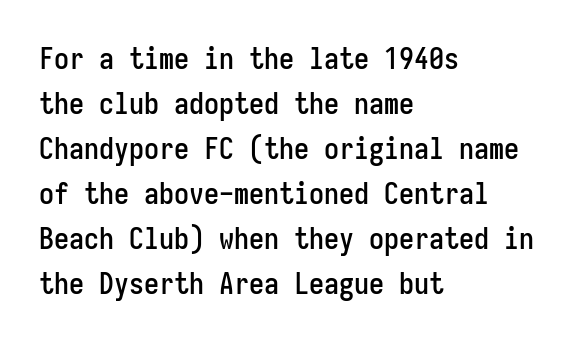
The image shows 30 px condensed sans-serif type, upright, monospaced; set left-aligned, normal line spacing (1.5x), normal letter spacing, not underlined; low stroke contrast and a medium x-height.
